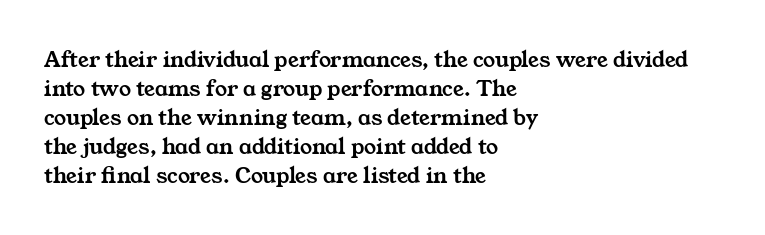
The image shows 24 px text type; set left-aligned, line spacing 1.21x, normal letter spacing, not underlined.
